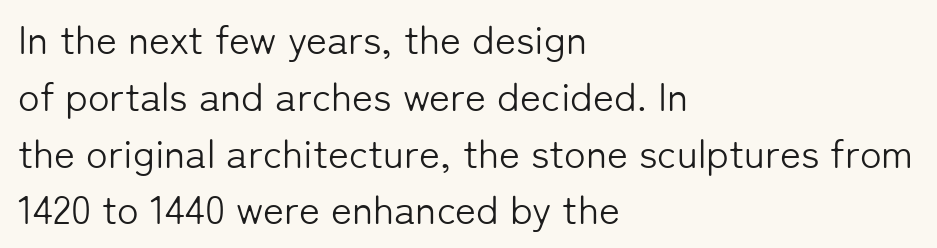
The image shows 40 px light sans-serif type, upright; set left-aligned, normal line spacing (1.42x), normal letter spacing, not underlined; low stroke contrast and a medium x-height.
